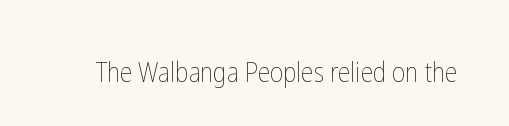
{"italic": "no", "bold": "no", "weight": "thin", "width": "condensed", "stroke_contrast": "low", "x_height": "medium", "monospaced": "no", "underline": "no", "letter_spacing": "normal", "letter_spacing_em": 0.0, "glyph_px": 28}
